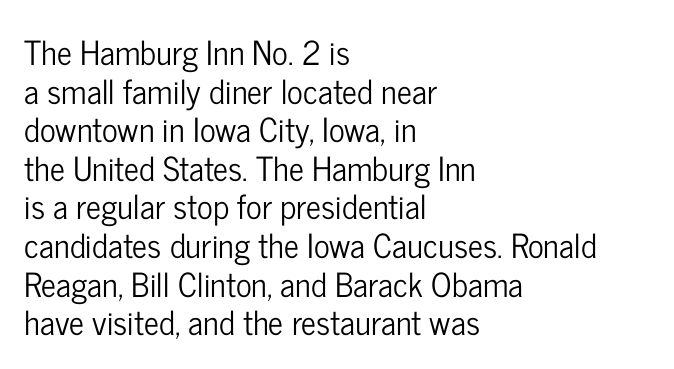
The compositor pushed each line to the left boundary. The typography opts for an upright posture over an oblique one. There is no visible air inserted between adjacent glyphs. Check under the words: just untouched page. Looks like regular typesetting: each glyph gets only the width it needs.
